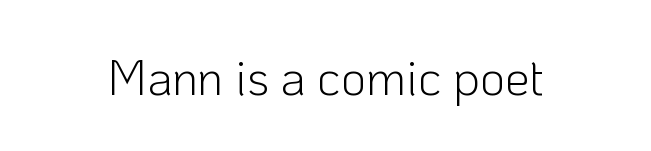
Ink coverage per letter is moderate at most. The glyphs are unaccompanied by any horizontal stroke below them. This is the regular roman posture of the typeface. Letter spacing: default.
